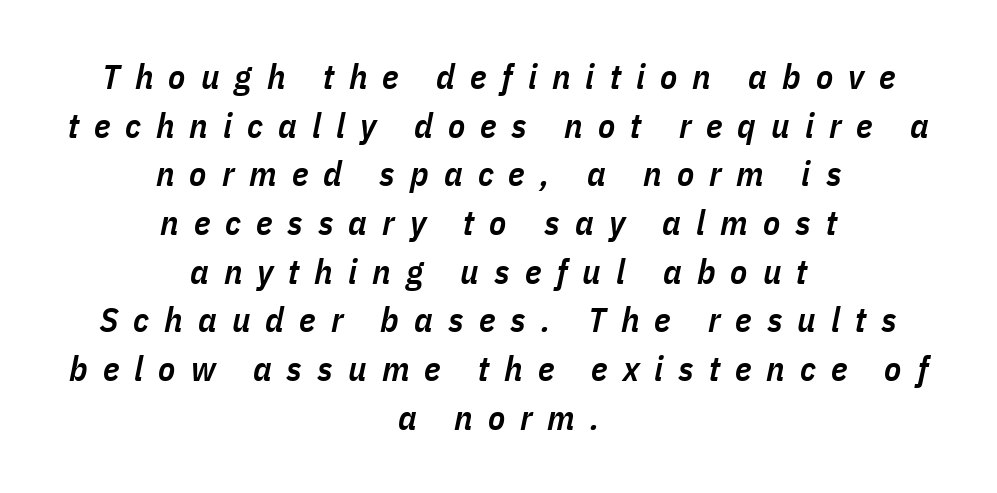
Does extra space separate the letters? Yes, quite a lot of it. The rendering uses natural spacing where letterforms have individual widths. The glyphs are unaccompanied by any horizontal stroke below them. When letters slant like this, we call the style italic.
